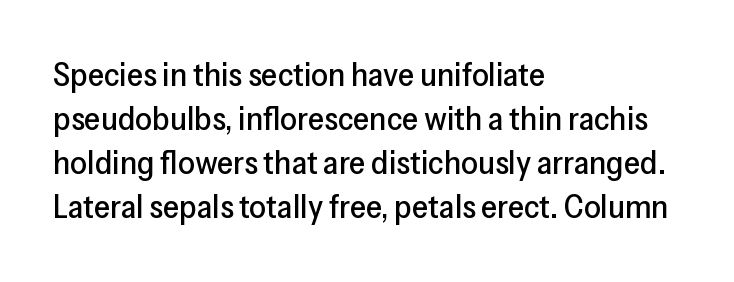
Nope, no serifs anywhere on these letters. Do the letters lean? They stand straight. The rendering anchors every line to the left-hand side. The baseline area is clear.
